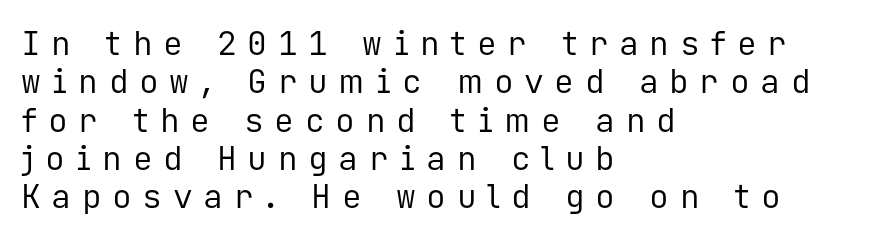
Q: Is the text bold? A: No.
Q: Is the text italic (slanted)? A: No, it is upright.
Q: Is the typeface a serif or a sans-serif typeface? A: Sans-serif.
Q: Is the text underlined? A: No.
Q: How is the paragraph aligned? A: Left-aligned.
Q: Is the spacing between letters normal or unusually wide? A: Unusually wide.
Q: Width (condensed, normal, or wide)? A: Normal.
Q: Stroke contrast? A: Low.
Q: x-height? A: Medium.
Q: Monospaced? A: Yes.
